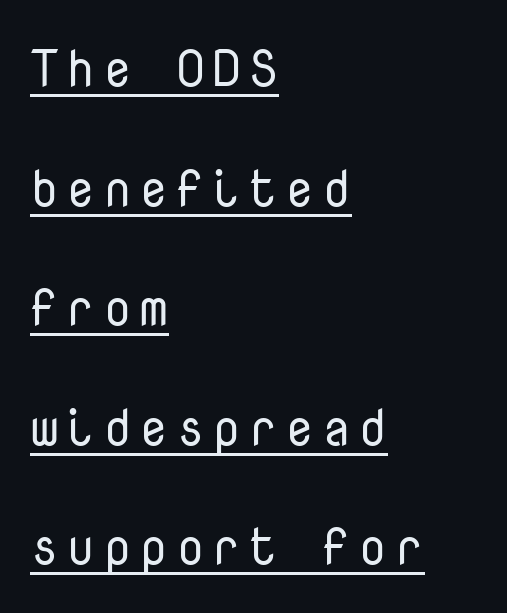
The image shows 52 px regular-weight sans-serif type, upright, monospaced; set left-aligned, loose line spacing (2.3x), underlined; low stroke contrast and a medium x-height.
